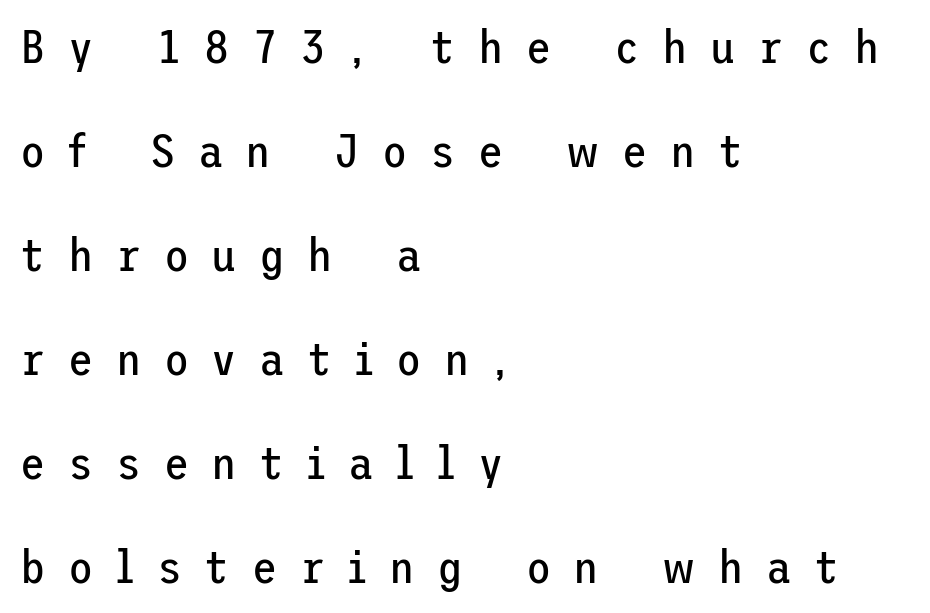
Q: Is the text bold? A: No.
Q: Is the text italic (slanted)? A: No, it is upright.
Q: Is the typeface a serif or a sans-serif typeface? A: Sans-serif.
Q: Is the text underlined? A: No.
Q: How is the paragraph aligned? A: Left-aligned.
Q: Is the spacing between letters normal or unusually wide? A: Unusually wide.
Q: Is the spacing between lines tight, normal or loose? A: Loose.
Q: Width (condensed, normal, or wide)? A: Normal.
Q: Stroke contrast? A: Low.
Q: x-height? A: Medium.
